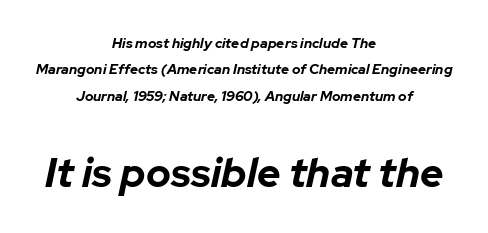
{"italic": "yes", "lean": "right", "slant_degrees": 12, "bold": "yes", "weight": "bold", "width": "normal", "stroke_contrast": "low", "x_height": "medium", "monospaced": "no", "underline": "no", "align": "center", "line_spacing_ratio": 1.88, "letter_spacing": "normal", "letter_spacing_em": 0.0, "larger_block": "second", "size_ratio": 2.93, "glyph_px": 41}
